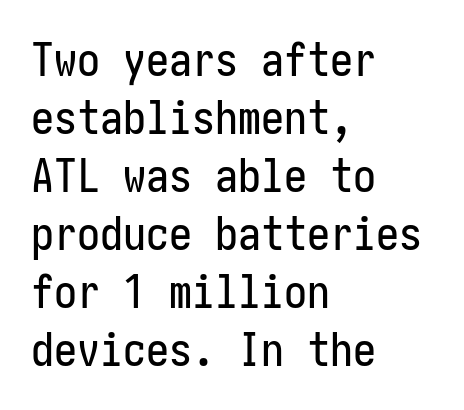
Q: Is the text italic (slanted)? A: No, it is upright.
Q: Is the typeface a serif or a sans-serif typeface? A: Sans-serif.
Q: Is the text underlined? A: No.
Q: How is the paragraph aligned? A: Left-aligned.
Q: Is the spacing between letters normal or unusually wide? A: Normal.
Q: Is the spacing between lines tight, normal or loose? A: Normal.
Q: Width (condensed, normal, or wide)? A: Condensed.
Q: Stroke contrast? A: Low.
Q: x-height? A: Medium.
